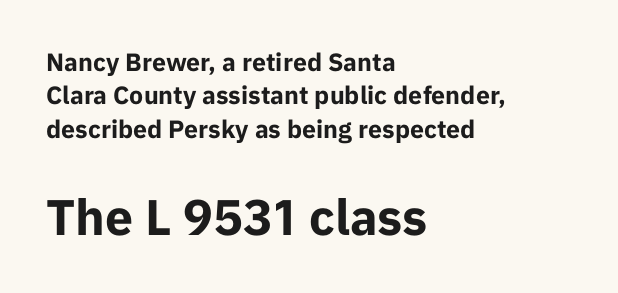
Think of a printed novel: that variable character pitch is what you see here. The space beneath each line is pristine and unruled. The passage shown begins with its smaller block and ends with its larger one. The sample has been set heavy, in full bold. You could call the tracking neutral — neither tight nor loose.
